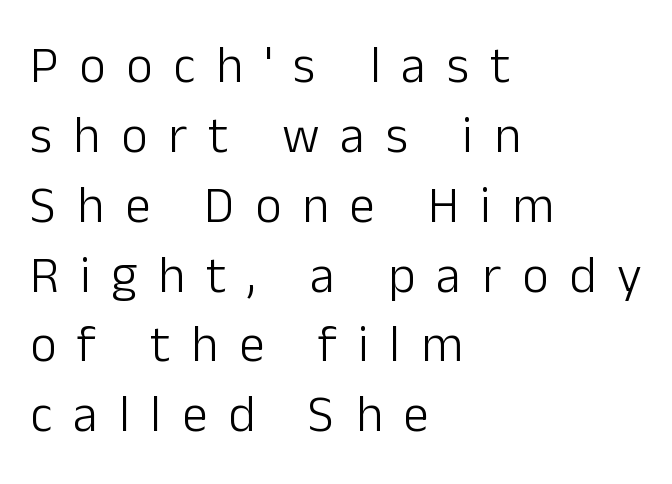
Q: Is the text bold? A: No.
Q: Is the text italic (slanted)? A: No, it is upright.
Q: Is the typeface a serif or a sans-serif typeface? A: Sans-serif.
Q: Is the text underlined? A: No.
Q: How is the paragraph aligned? A: Left-aligned.
Q: Is the spacing between letters normal or unusually wide? A: Unusually wide.
Q: Is the spacing between lines tight, normal or loose? A: Normal.
Q: Width (condensed, normal, or wide)? A: Normal.
Q: Stroke contrast? A: Low.
Q: x-height? A: Medium.
Q: Monospaced? A: No.
